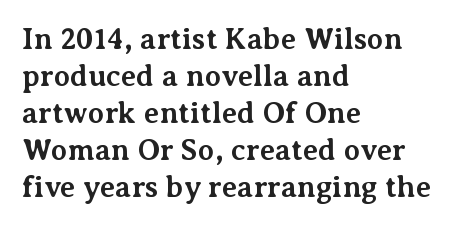
Q: Is the text bold? A: Yes.
Q: Is the text italic (slanted)? A: No, it is upright.
Q: Is the typeface a serif or a sans-serif typeface? A: Serif.
Q: Is the text underlined? A: No.
Q: How is the paragraph aligned? A: Left-aligned.
Q: Is the spacing between letters normal or unusually wide? A: Normal.
Q: Width (condensed, normal, or wide)? A: Normal.
Q: Stroke contrast? A: Medium.
Q: x-height? A: Medium.
Q: Monospaced? A: No.
